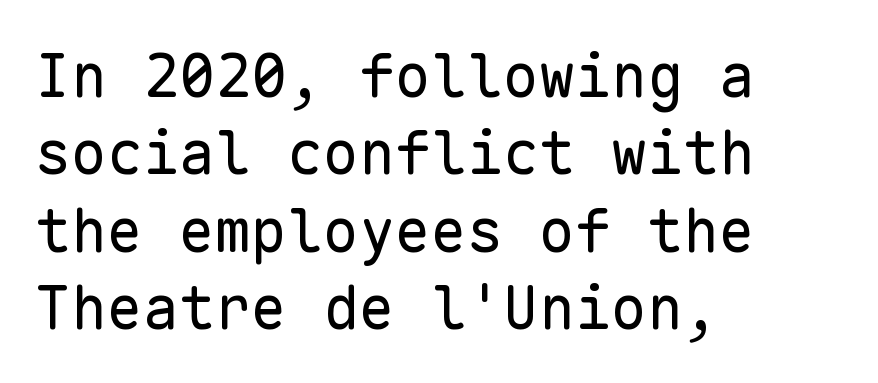
Q: Is the text bold? A: No.
Q: Is the text italic (slanted)? A: No, it is upright.
Q: Is the typeface a serif or a sans-serif typeface? A: Sans-serif.
Q: Is the text underlined? A: No.
Q: How is the paragraph aligned? A: Left-aligned.
Q: Is the spacing between letters normal or unusually wide? A: Normal.
Q: Is the spacing between lines tight, normal or loose? A: Normal.
Q: Width (condensed, normal, or wide)? A: Normal.
Q: Stroke contrast? A: Low.
Q: x-height? A: Medium.
Q: Monospaced? A: Yes.
